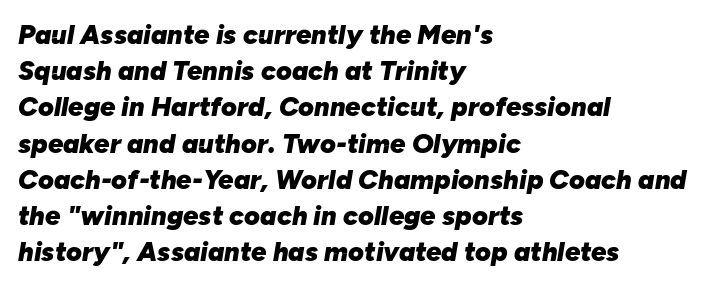
The image shows 27 px bold type, italic (leaning right); set left-aligned, normal line spacing (1.34x), normal letter spacing, not underlined.
